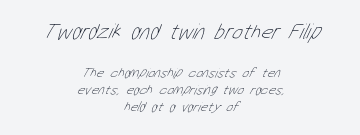
{"bold": "no", "underline": "no", "align": "center", "line_spacing_ratio": 1.2, "letter_spacing": "normal", "letter_spacing_em": 0.0, "larger_block": "first", "size_ratio": 1.57, "glyph_px": 22}
